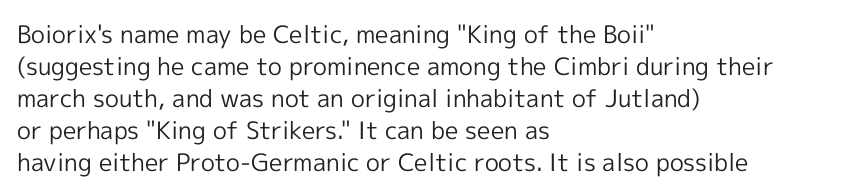
The image shows 24 px text type, upright; set left-aligned, normal line spacing (1.33x), normal letter spacing, not underlined.
